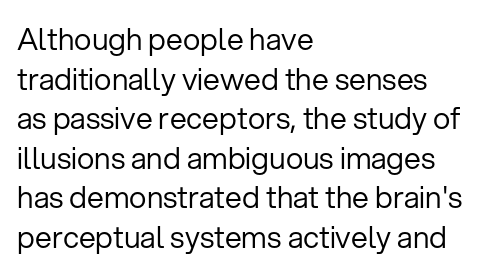
{"serif": "no", "italic": "no", "bold": "no", "weight": "regular", "width": "normal", "stroke_contrast": "low", "x_height": "medium", "monospaced": "no", "underline": "no", "align": "left", "line_spacing": "normal", "line_spacing_ratio": 1.32, "letter_spacing": "normal", "letter_spacing_em": 0.0, "glyph_px": 30}
